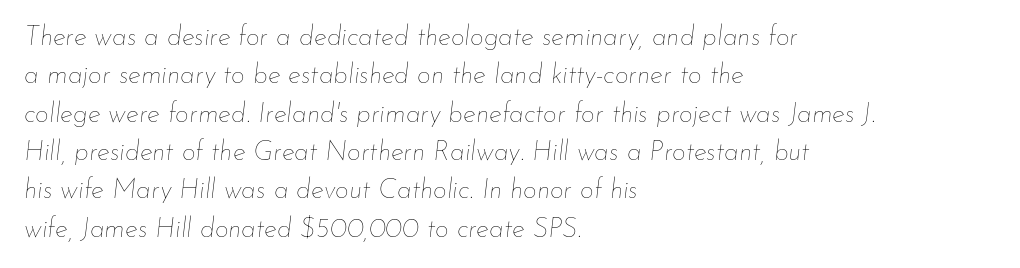
{"italic": "yes", "lean": "right", "slant_degrees": 7, "bold": "no", "underline": "no", "align": "left", "line_spacing": "normal", "line_spacing_ratio": 1.42, "letter_spacing": "normal", "letter_spacing_em": 0.0, "glyph_px": 27}
